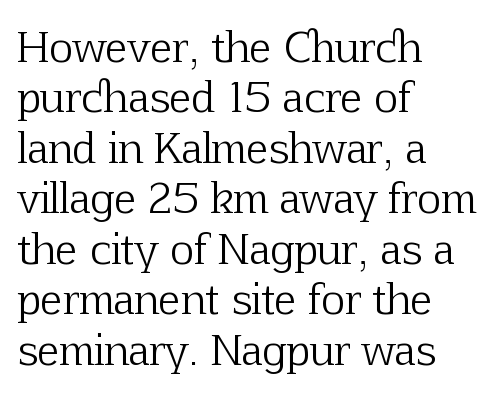
Descenders hang freely into open space. There is no visible air inserted between adjacent glyphs. Short and long lines alike share a common starting point at left. Heft: none added — not bold. I'd call this a serif setting — the letters wear small feet. Designer's note — italics off, roman on.
